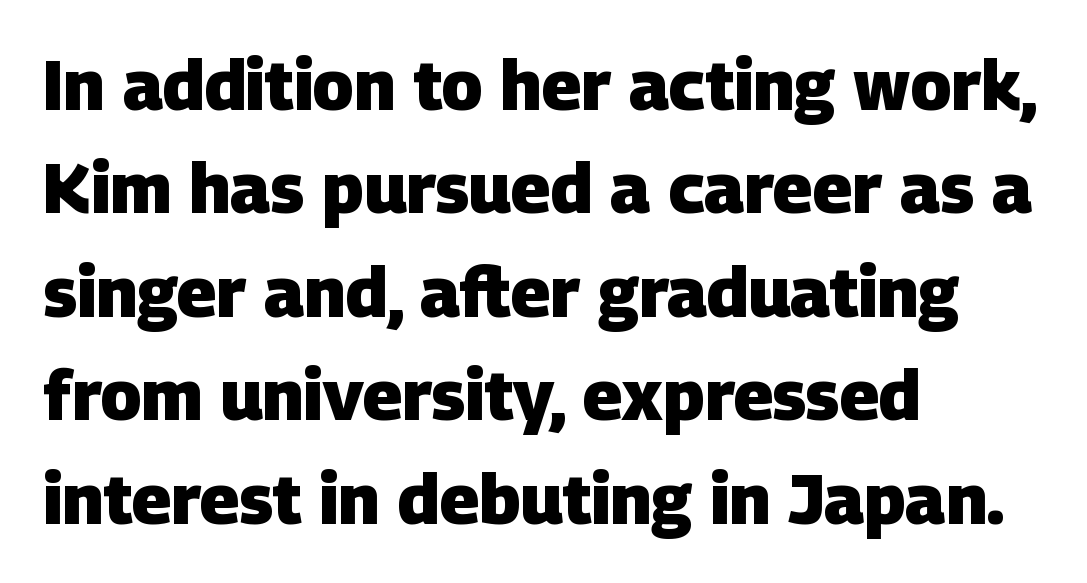
The image shows 69 px heavy sans-serif type; set left-aligned, normal line spacing (1.5x), normal letter spacing, not underlined; low stroke contrast and a large x-height.
